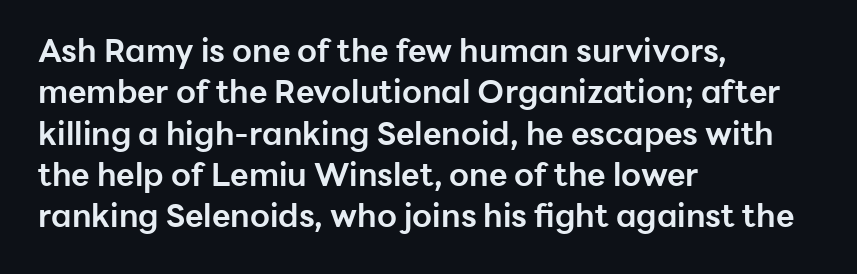
{"serif": "no", "italic": "no", "bold": "yes", "weight": "bold", "width": "normal", "stroke_contrast": "low", "x_height": "medium", "monospaced": "no", "underline": "no", "align": "left", "line_spacing": "normal", "line_spacing_ratio": 1.29, "letter_spacing": "normal", "letter_spacing_em": 0.0, "glyph_px": 32}
